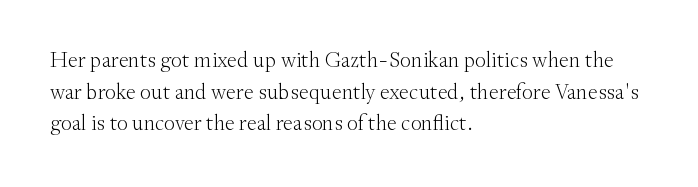
The image shows 22 px text type, upright; set left-aligned, normal line spacing (1.44x), normal letter spacing, not underlined.
